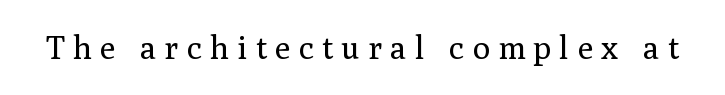
{"serif": "yes", "italic": "no", "bold": "no", "weight": "regular", "width": "normal", "stroke_contrast": "medium", "x_height": "medium", "monospaced": "no", "underline": "no", "letter_spacing": "wide", "letter_spacing_em": 0.26, "glyph_px": 32}
